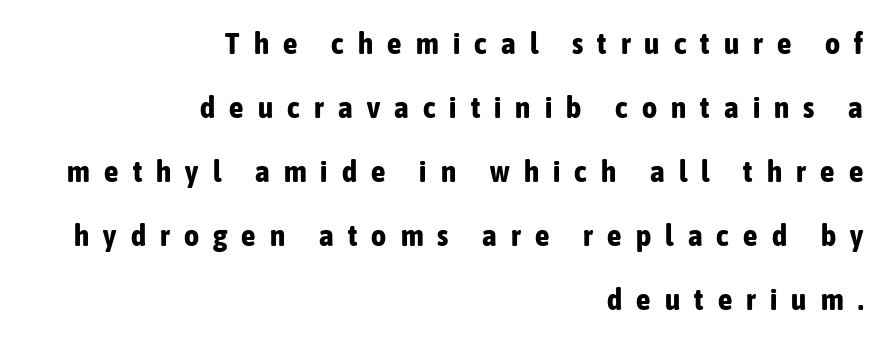
{"serif": "no", "italic": "no", "bold": "yes", "weight": "bold", "width": "condensed", "stroke_contrast": "low", "x_height": "medium", "monospaced": "no", "underline": "no", "align": "right", "line_spacing": "loose", "line_spacing_ratio": 2.21, "letter_spacing": "wide", "letter_spacing_em": 0.49, "glyph_px": 29}
